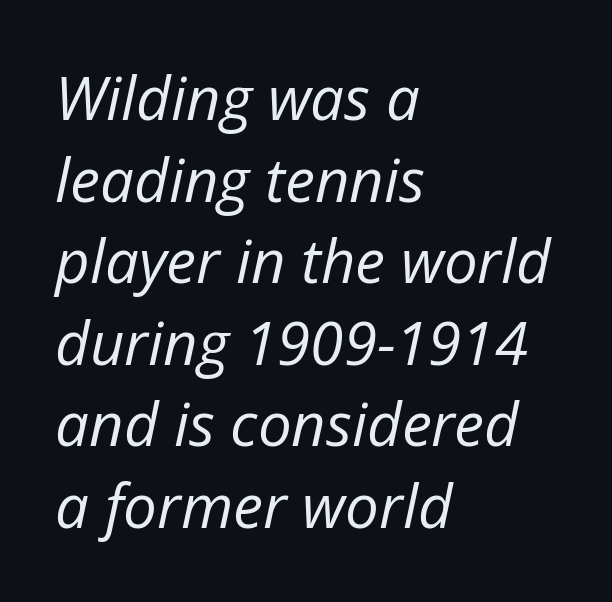
Q: Is the text bold? A: No.
Q: Is the text italic (slanted)? A: Yes, it leans right by about 12 degrees.
Q: Is the text underlined? A: No.
Q: How is the paragraph aligned? A: Left-aligned.
Q: Is the spacing between letters normal or unusually wide? A: Normal.
Q: Is the spacing between lines tight, normal or loose? A: Normal.
Q: Width (condensed, normal, or wide)? A: Normal.
Q: Stroke contrast? A: Low.
Q: x-height? A: Medium.
Q: Monospaced? A: No.
